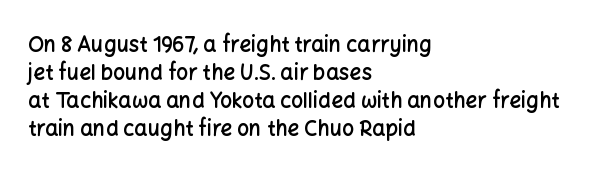
The axis of the letterforms is exactly vertical. The block of text has a typical density, with ordinary space between rows. Plain, unruled lines of type. Slightly chunky letters — semibold, I'd say, not full bold. Left-aligned paragraph, ragged on the right.
